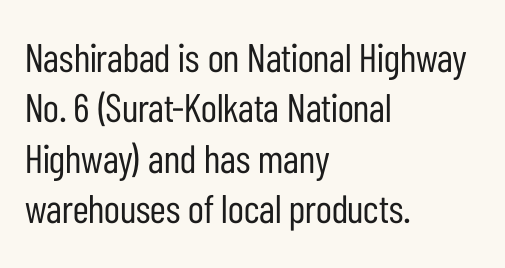
Q: Is the text bold? A: No.
Q: Is the text italic (slanted)? A: No, it is upright.
Q: Is the typeface a serif or a sans-serif typeface? A: Sans-serif.
Q: Is the text underlined? A: No.
Q: How is the paragraph aligned? A: Left-aligned.
Q: Is the spacing between letters normal or unusually wide? A: Normal.
Q: Is the spacing between lines tight, normal or loose? A: Normal.
Q: Width (condensed, normal, or wide)? A: Condensed.
Q: Stroke contrast? A: Low.
Q: x-height? A: Medium.
Q: Monospaced? A: No.
